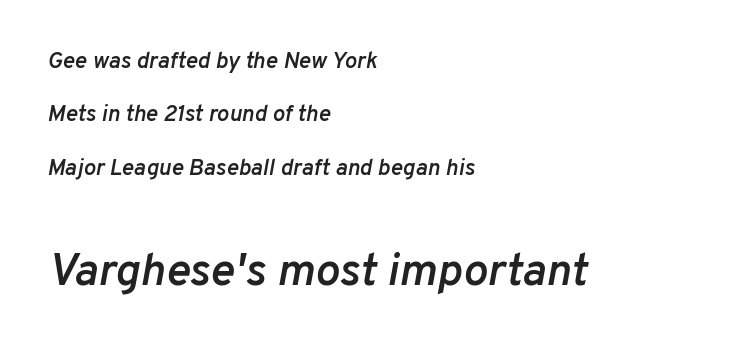
The image shows 46 px semibold type, italic (leaning right); set left-aligned, loose line spacing (2.32x), normal letter spacing, not underlined; the second (bottom) block is 2.0x larger; low stroke contrast and a medium x-height.
